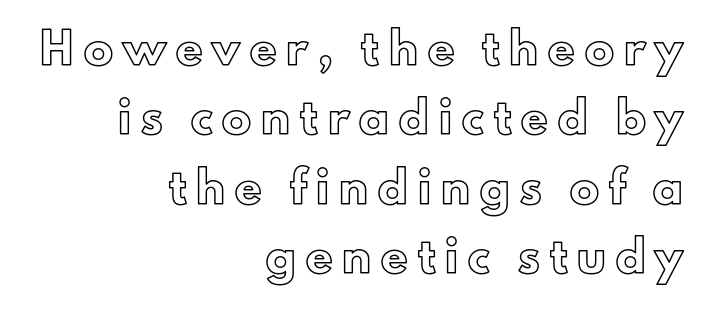
Q: Is the text italic (slanted)? A: No, it is upright.
Q: Is the text underlined? A: No.
Q: How is the paragraph aligned? A: Right-aligned.
Q: Is the spacing between letters normal or unusually wide? A: Unusually wide.
Q: Is the spacing between lines tight, normal or loose? A: Loose.
Q: Width (condensed, normal, or wide)? A: Normal.
Q: x-height? A: Small.
Q: Monospaced? A: No.
